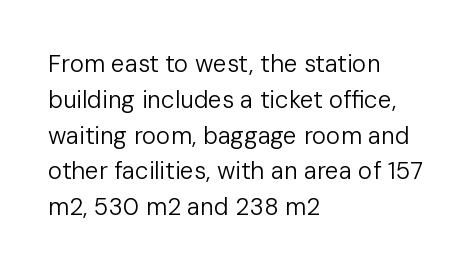
Q: Is the text bold? A: No.
Q: Is the text italic (slanted)? A: No, it is upright.
Q: Is the text underlined? A: No.
Q: How is the paragraph aligned? A: Left-aligned.
Q: Is the spacing between letters normal or unusually wide? A: Normal.
Q: Is the spacing between lines tight, normal or loose? A: Normal.
